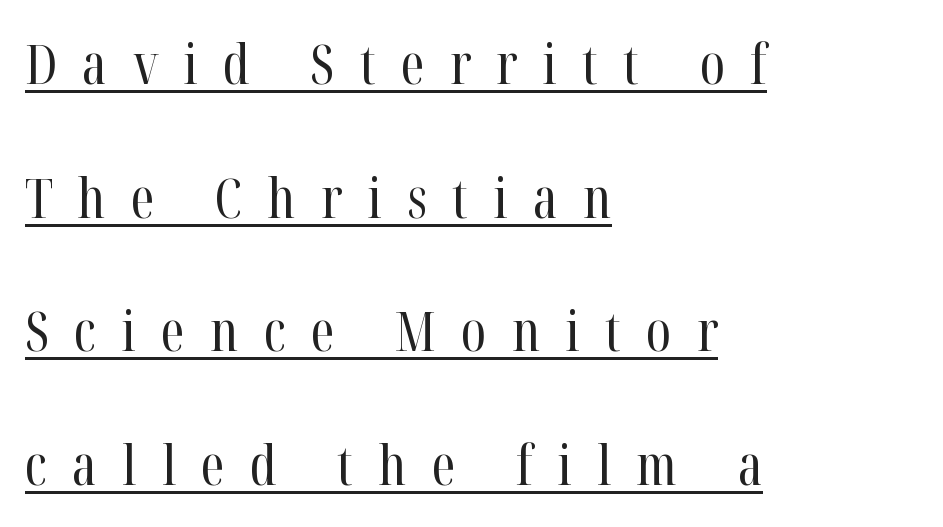
{"serif": "yes", "italic": "no", "bold": "no", "weight": "regular", "width": "condensed", "stroke_contrast": "high", "x_height": "medium", "monospaced": "no", "underline": "yes", "align": "left", "line_spacing": "loose", "line_spacing_ratio": 2.43, "letter_spacing": "wide", "letter_spacing_em": 0.46, "glyph_px": 55}
